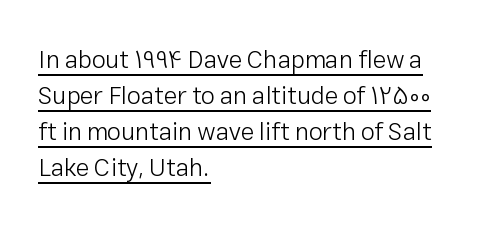
The image shows 25 px text type, upright; set left-aligned, normal line spacing (1.44x), normal letter spacing, underlined.
